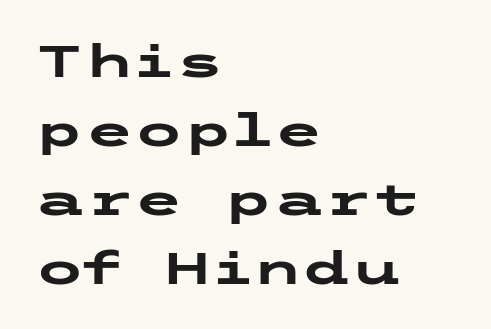
The image shows 45 px heavy, wide sans-serif type, upright; set left-aligned, normal line spacing (1.53x), normal letter spacing, not underlined; low stroke contrast and a medium x-height.
